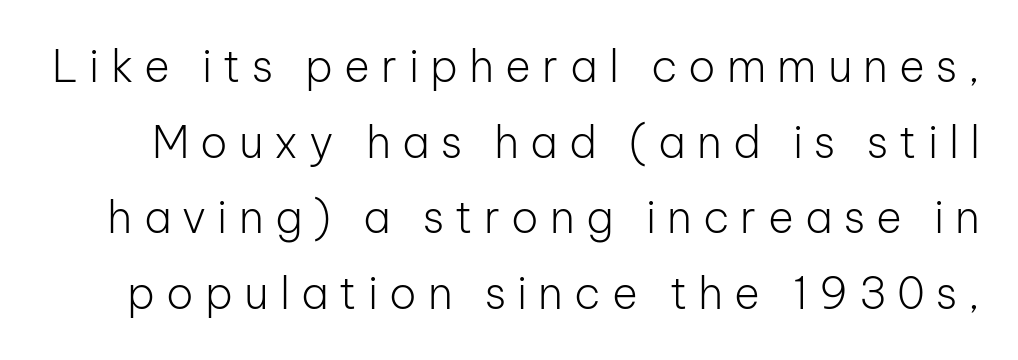
The font's upright variant was chosen for this text. Stroke mass is kept to a normal reading level or below. The designer went with a sans here, leaving each stem footless. Letter spacing: wide. Unmarked baselines from the first word to the last. This sample has the flowing, uneven cadence of proportional lettering.
